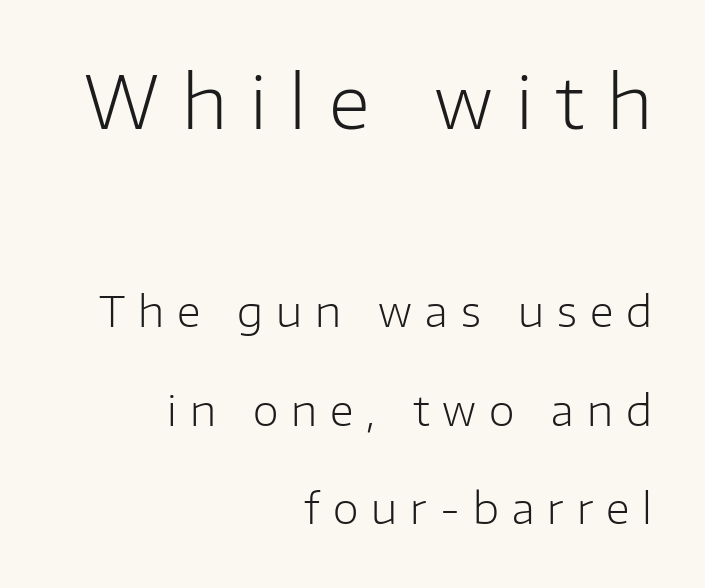
{"serif": "no", "italic": "no", "bold": "no", "weight": "light", "width": "normal", "stroke_contrast": "low", "x_height": "medium", "monospaced": "no", "underline": "no", "align": "right", "line_spacing": "loose", "line_spacing_ratio": 2.35, "letter_spacing": "wide", "letter_spacing_em": 0.31, "larger_block": "first", "size_ratio": 1.74, "glyph_px": 73}
